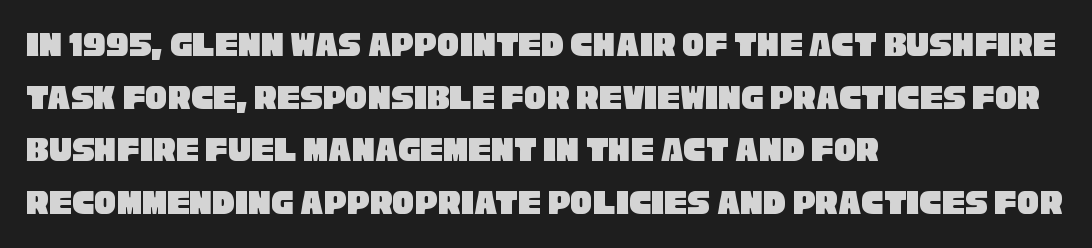
Q: Is the typeface a serif or a sans-serif typeface? A: Sans-serif.
Q: Is the text underlined? A: No.
Q: How is the paragraph aligned? A: Left-aligned.
Q: Is the spacing between letters normal or unusually wide? A: Normal.
Q: Is the spacing between lines tight, normal or loose? A: Normal.
Q: Width (condensed, normal, or wide)? A: Condensed.
Q: Stroke contrast? A: Low.
Q: x-height? A: Large.
Q: Monospaced? A: No.
